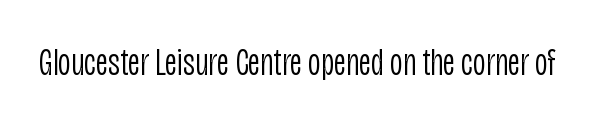
Characters remain perfectly vertical along every line. Unlike a traditional serif, this face leaves its strokes unadorned. Each word holds together tightly as a unit, with standard inter-letter gaps. Is the stroke heavy? The answer is a plain regular-or-lighter.
